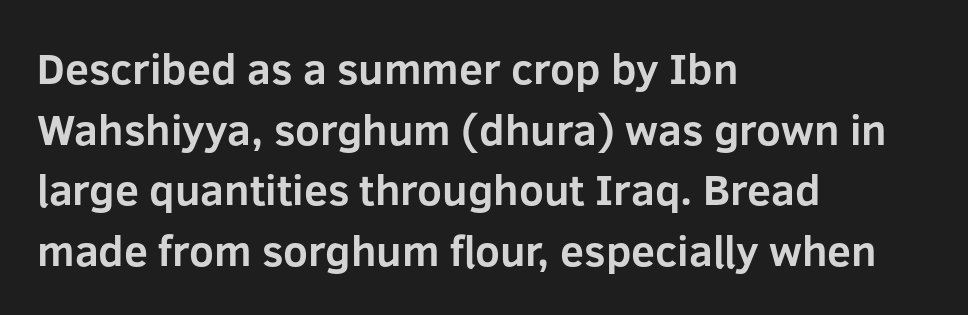
{"serif": "no", "italic": "no", "bold": "yes", "weight": "bold", "width": "normal", "stroke_contrast": "low", "x_height": "medium", "monospaced": "no", "underline": "no", "align": "left", "line_spacing": "normal", "line_spacing_ratio": 1.41, "letter_spacing": "normal", "letter_spacing_em": 0.0, "glyph_px": 43}
